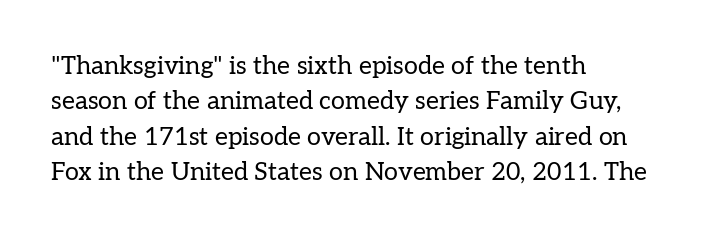
Plain, unruled lines of type. Is the type heavy? It reads as light-to-regular instead. Interline gaps are of average width in this sample. In terms of posture, this sample is upright. These lines are set flush left with a ragged right edge. Nothing unusual about the tracking: characters are spaced as the font intends.
